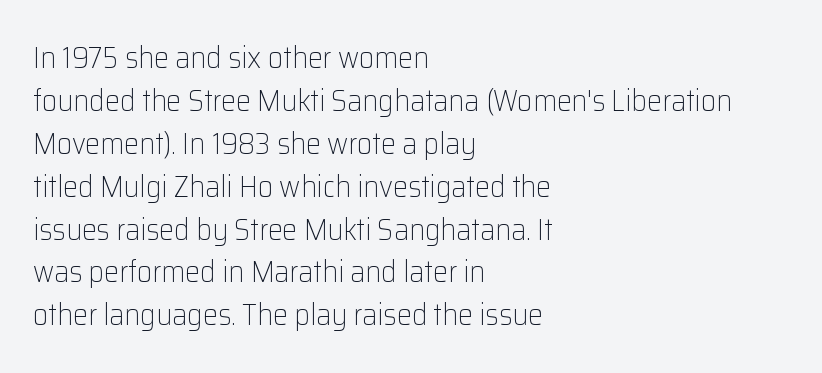
Q: Is the text bold? A: No.
Q: Is the text italic (slanted)? A: No, it is upright.
Q: Is the typeface a serif or a sans-serif typeface? A: Sans-serif.
Q: Is the text underlined? A: No.
Q: How is the paragraph aligned? A: Left-aligned.
Q: Is the spacing between letters normal or unusually wide? A: Normal.
Q: Is the spacing between lines tight, normal or loose? A: Normal.
Q: Width (condensed, normal, or wide)? A: Normal.
Q: Stroke contrast? A: Low.
Q: x-height? A: Medium.
Q: Monospaced? A: No.
